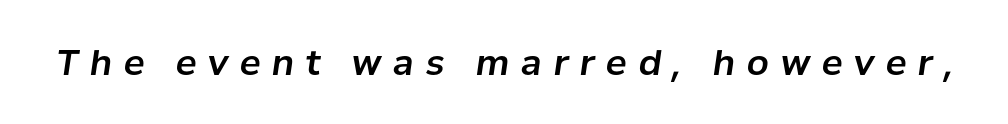
The image shows 35 px text type, italic (leaning right); set unusually wide letter spacing (+0.33 em), not underlined; low stroke contrast and a medium x-height.
